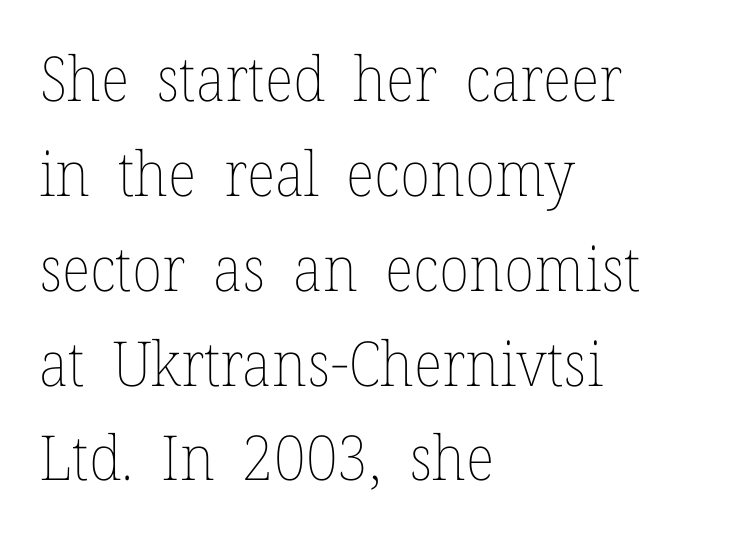
The image shows 62 px thin type, upright; set left-aligned, normal line spacing (1.53x), normal letter spacing, not underlined; low stroke contrast and a medium x-height.
